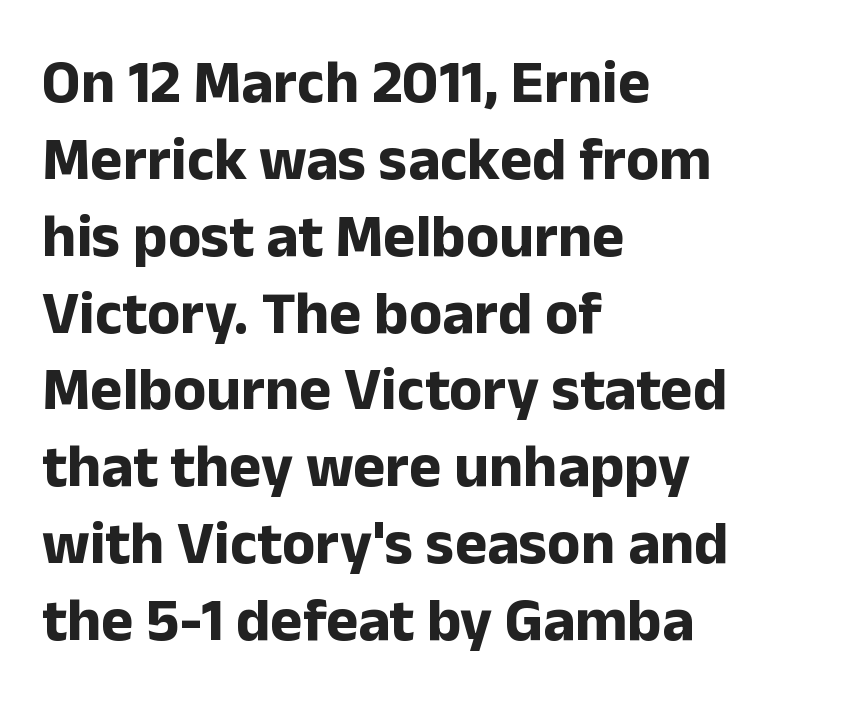
A full-strength bold gives these letters their thick strokes. The letters advance in unequal steps, a hallmark of proportional type. A classic flush-left, rag-right setting is used for this passage. Nothing sits at the stroke ends, so this counts as sans-serif.
